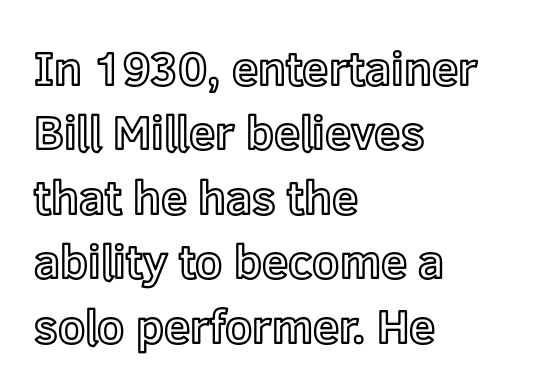
{"italic": "no", "width": "normal", "x_height": "medium", "monospaced": "no", "underline": "no", "align": "left", "line_spacing": "normal", "line_spacing_ratio": 1.37, "letter_spacing": "normal", "letter_spacing_em": 0.0, "glyph_px": 47}
